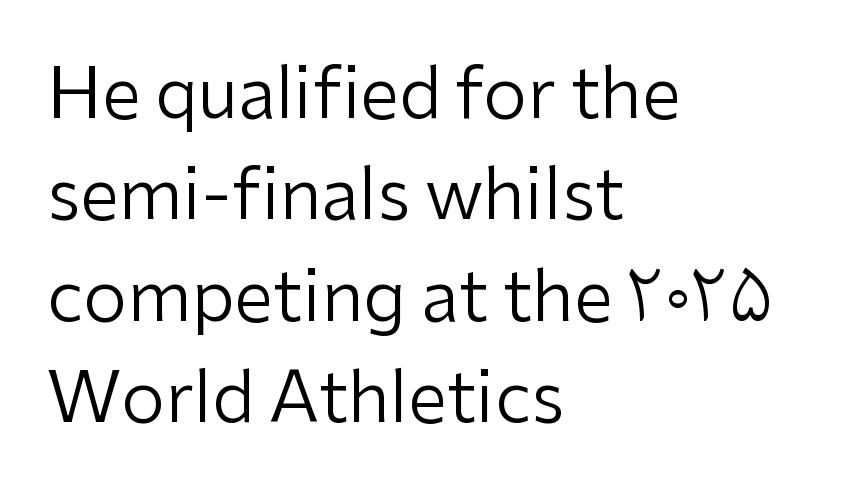
Q: Is the text bold? A: No.
Q: Is the text italic (slanted)? A: No, it is upright.
Q: Is the typeface a serif or a sans-serif typeface? A: Sans-serif.
Q: Is the text underlined? A: No.
Q: How is the paragraph aligned? A: Left-aligned.
Q: Is the spacing between letters normal or unusually wide? A: Normal.
Q: Is the spacing between lines tight, normal or loose? A: Normal.
Q: Width (condensed, normal, or wide)? A: Normal.
Q: Stroke contrast? A: Low.
Q: x-height? A: Medium.
Q: Monospaced? A: No.
